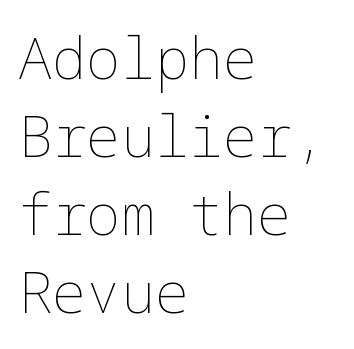
Reading down the block, your eye returns to a fixed left position each line. The passage shown has conventional tracking throughout. The typesetting does not lean heavy: it is not bold. No italicization has been applied; the sample stays upright. The leading is moderate, giving the passage an even texture.
